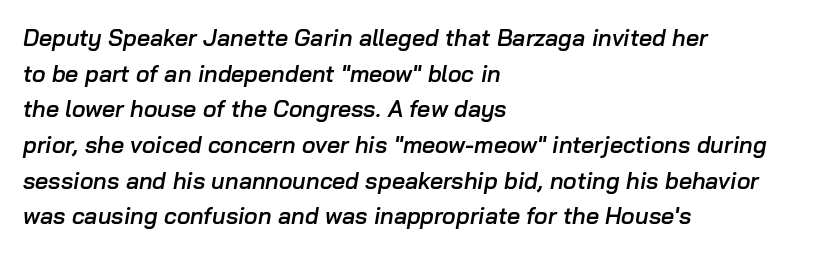
{"italic": "yes", "lean": "right", "slant_degrees": 10, "bold": "semi", "underline": "no", "align": "left", "line_spacing": "normal", "line_spacing_ratio": 1.55, "letter_spacing": "normal", "letter_spacing_em": 0.0, "glyph_px": 23}
